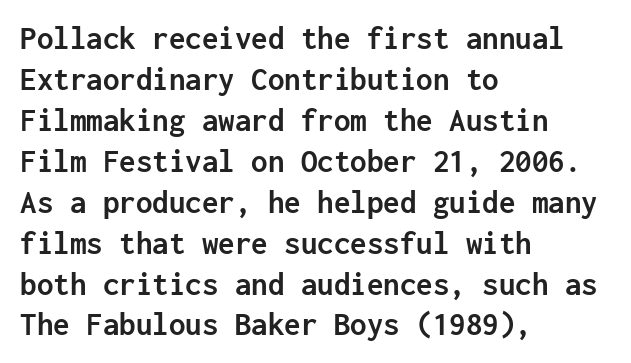
Q: Is the text bold? A: Yes.
Q: Is the text italic (slanted)? A: No, it is upright.
Q: Is the typeface a serif or a sans-serif typeface? A: Sans-serif.
Q: Is the text underlined? A: No.
Q: How is the paragraph aligned? A: Left-aligned.
Q: Is the spacing between letters normal or unusually wide? A: Normal.
Q: Width (condensed, normal, or wide)? A: Normal.
Q: Stroke contrast? A: Low.
Q: x-height? A: Medium.
Q: Monospaced? A: Yes.
